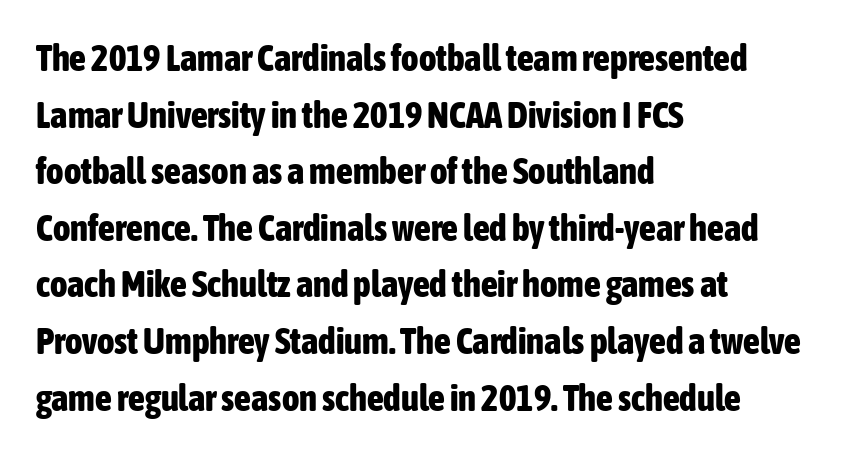
{"serif": "no", "italic": "no", "bold": "yes", "weight": "bold", "width": "condensed", "stroke_contrast": "low", "x_height": "medium", "monospaced": "no", "underline": "no", "align": "left", "line_spacing": "normal", "line_spacing_ratio": 1.53, "letter_spacing": "normal", "letter_spacing_em": 0.0, "glyph_px": 37}
